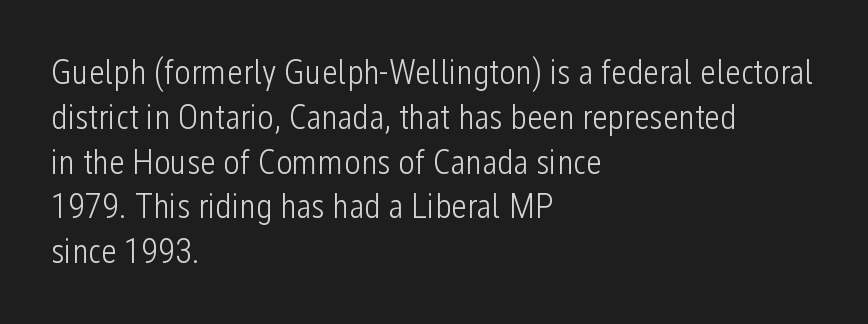
Q: Is the text bold? A: No.
Q: Is the text italic (slanted)? A: No, it is upright.
Q: Is the typeface a serif or a sans-serif typeface? A: Sans-serif.
Q: Is the text underlined? A: No.
Q: How is the paragraph aligned? A: Left-aligned.
Q: Is the spacing between letters normal or unusually wide? A: Normal.
Q: Is the spacing between lines tight, normal or loose? A: Normal.
Q: Width (condensed, normal, or wide)? A: Condensed.
Q: Stroke contrast? A: Low.
Q: x-height? A: Medium.
Q: Monospaced? A: No.
